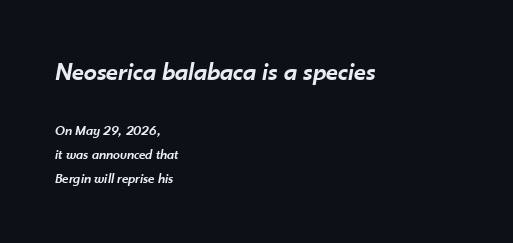
The image shows 26 px text type, italic (leaning right); set left-aligned, line spacing 1.73x, normal letter spacing, not underlined; the first (top) block is 1.86x larger.
